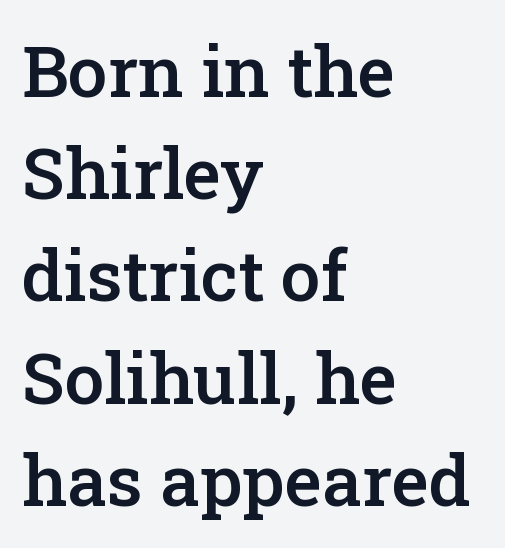
Rows of type keep a routine distance in the vertical direction. I'd call this a serif setting — the letters wear small feet. Character widths vary here, with narrow letters taking less room than wide ones. A semibold gives these letters moderate extra thickness, short of bold. The font's upright variant was chosen for this text. Horizontal alignment here is leftward, the default for most running prose.
